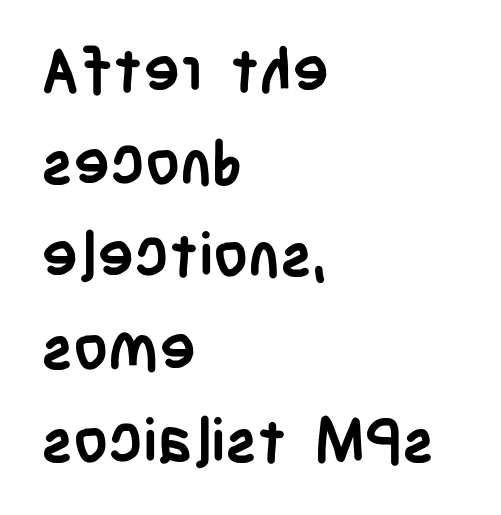
{"serif": "no", "italic": "no", "bold": "yes", "weight": "semibold", "width": "condensed", "stroke_contrast": "low", "x_height": "large", "monospaced": "no", "underline": "no", "align": "left", "line_spacing": "normal", "line_spacing_ratio": 1.52, "letter_spacing": "normal", "letter_spacing_em": 0.0, "glyph_px": 61}
